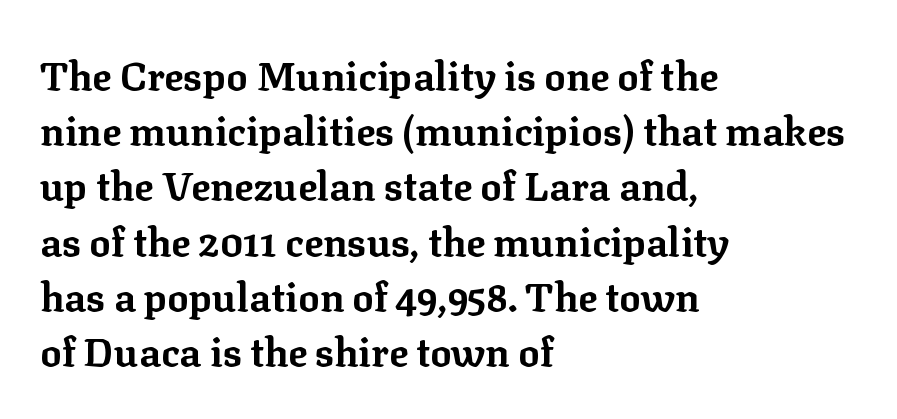
Leading matches the norm, producing a regular column. Looks like regular typesetting: each glyph gets only the width it needs. Letter spacing: default. Quick note: not italic, upright.
